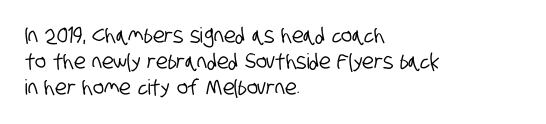
The image shows 21 px text type; set left-aligned, line spacing 1.23x, normal letter spacing, not underlined.
